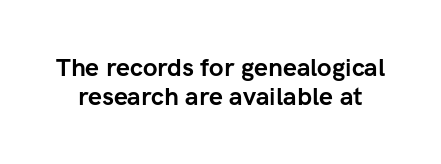
Q: Is the text bold? A: Yes.
Q: Is the text italic (slanted)? A: No, it is upright.
Q: Is the text underlined? A: No.
Q: Is the spacing between letters normal or unusually wide? A: Normal.
